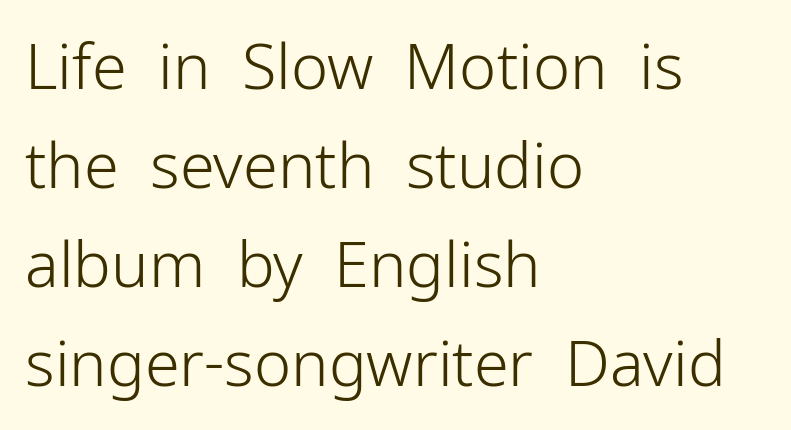
The image shows 63 px light sans-serif type, upright; set left-aligned, normal line spacing (1.57x), normal letter spacing, not underlined; low stroke contrast and a medium x-height.
